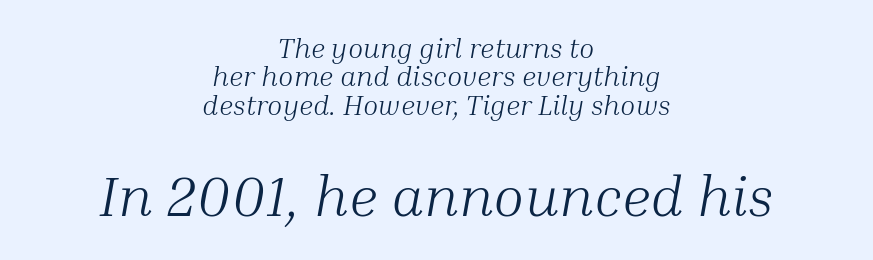
{"serif": "yes", "italic": "yes", "lean": "right", "slant_degrees": 10, "bold": "no", "weight": "light", "width": "normal", "stroke_contrast": "medium", "x_height": "medium", "monospaced": "no", "underline": "no", "align": "center", "line_spacing": "tight", "line_spacing_ratio": 1.01, "letter_spacing": "normal", "letter_spacing_em": 0.0, "larger_block": "second", "size_ratio": 2.04, "glyph_px": 57}
